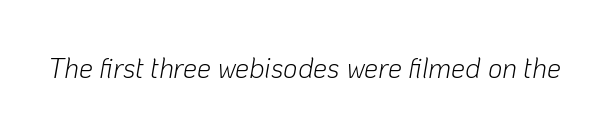
The image shows 28 px light type, italic (leaning right); set normal letter spacing, not underlined; low stroke contrast and a medium x-height.
